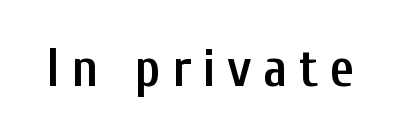
The image shows 54 px semibold, condensed sans-serif type, upright; set unusually wide letter spacing (+0.21 em), not underlined; low stroke contrast and a medium x-height.
